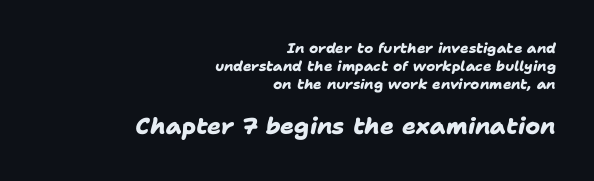
Q: Is the text bold? A: Yes.
Q: Is the text underlined? A: No.
Q: How is the paragraph aligned? A: Right-aligned.
Q: Is the spacing between letters normal or unusually wide? A: Normal.
Q: Is the spacing between lines tight, normal or loose? A: Normal.
Q: Which block of text is set in a larger size, the first (top) or the second (bottom)? A: The second (bottom) one.
